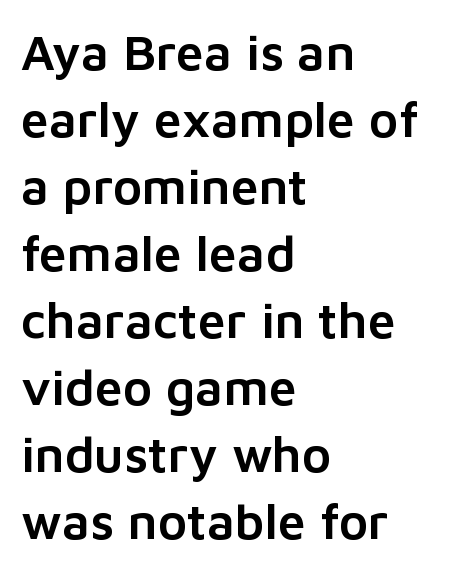
The image shows 50 px sans-serif type, upright; set left-aligned, normal line spacing (1.34x), normal letter spacing, not underlined; low stroke contrast and a medium x-height.
